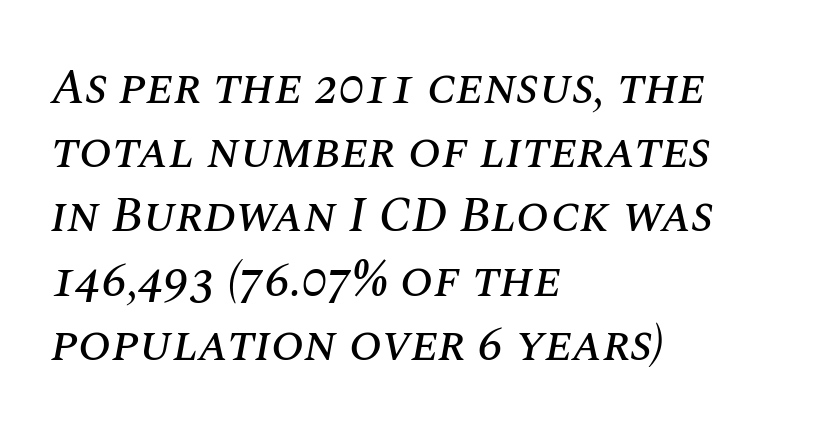
The rendering keeps characters at their native spacing. The lines sit at an ordinary, default distance from one another. The lines in this sample share a left origin and differ only in where they stop. Designer's note — italics engaged. Check the space under the baseline: it is left empty. Each letter keeps its own natural width here, so spacing adapts to shape.
